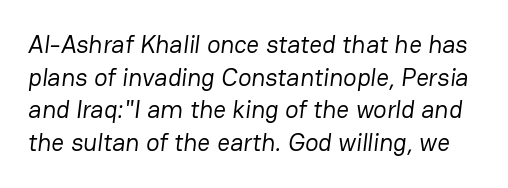
{"bold": "no", "underline": "no", "line_spacing": "normal", "line_spacing_ratio": 1.31, "letter_spacing": "normal", "letter_spacing_em": 0.0, "glyph_px": 25}
